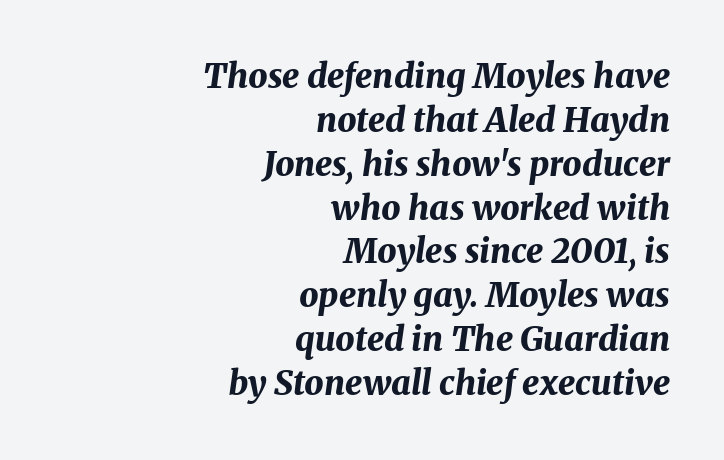
{"italic": "yes", "lean": "right", "slant_degrees": 8, "bold": "yes", "weight": "bold", "width": "normal", "stroke_contrast": "medium", "x_height": "medium", "monospaced": "no", "underline": "no", "align": "right", "line_spacing": "normal", "line_spacing_ratio": 1.29, "letter_spacing": "normal", "letter_spacing_em": 0.0, "glyph_px": 34}
